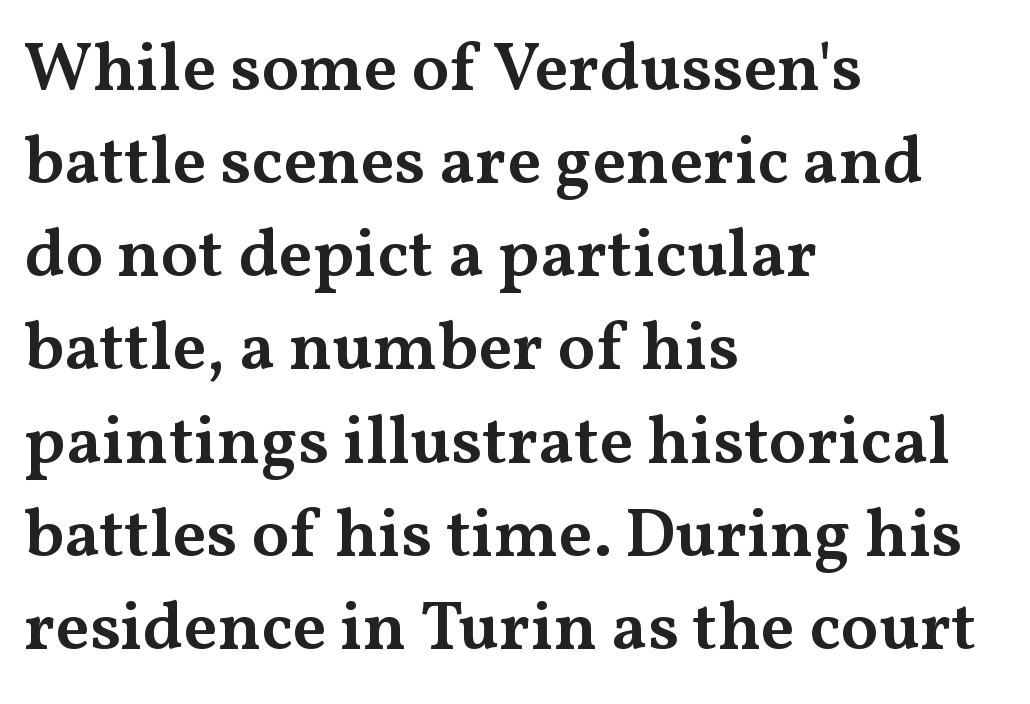
{"serif": "yes", "italic": "no", "bold": "semi", "weight": "semibold", "width": "wide", "stroke_contrast": "medium", "x_height": "medium", "monospaced": "no", "underline": "no", "align": "left", "line_spacing": "normal", "line_spacing_ratio": 1.35, "letter_spacing": "normal", "letter_spacing_em": 0.0, "glyph_px": 69}
